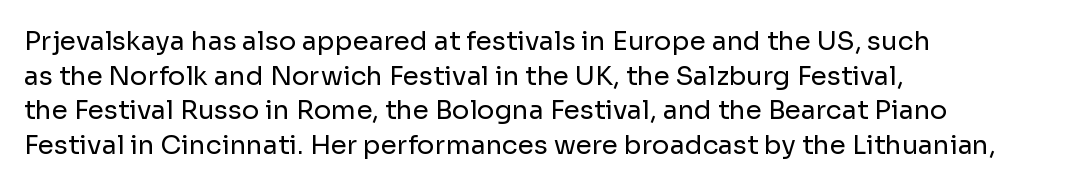
Q: Is the text bold? A: No.
Q: Is the text italic (slanted)? A: No, it is upright.
Q: Is the text underlined? A: No.
Q: How is the paragraph aligned? A: Left-aligned.
Q: Is the spacing between letters normal or unusually wide? A: Normal.
Q: Is the spacing between lines tight, normal or loose? A: Normal.
